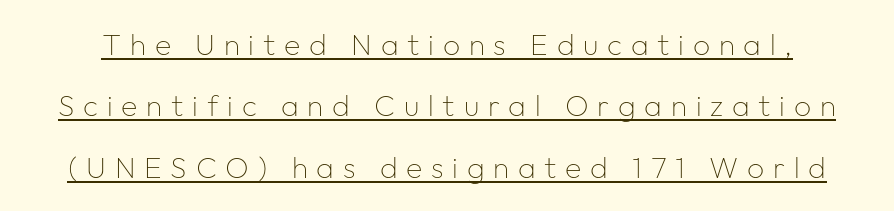
The typography opts for an upright posture over an oblique one. The face used here is rendered with a markedly widened letterfit. The typeface chosen for these lines omits serifs. The rendering uses natural spacing where letterforms have individual widths. The strokes carry an ordinary text weight at most. The designer dialed line spacing up above the default.
